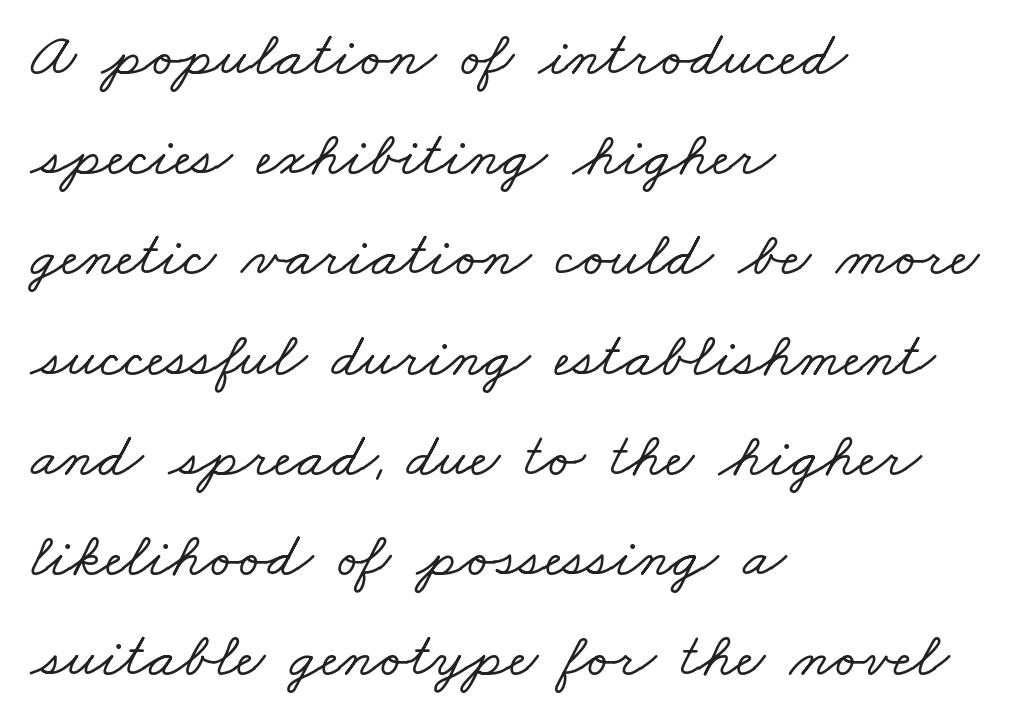
Q: Is the typeface a serif or a sans-serif typeface? A: Serif.
Q: Is the text underlined? A: No.
Q: How is the paragraph aligned? A: Left-aligned.
Q: Is the spacing between letters normal or unusually wide? A: Normal.
Q: Is the spacing between lines tight, normal or loose? A: Normal.
Q: Width (condensed, normal, or wide)? A: Wide.
Q: Stroke contrast? A: Low.
Q: x-height? A: Small.
Q: Monospaced? A: No.
